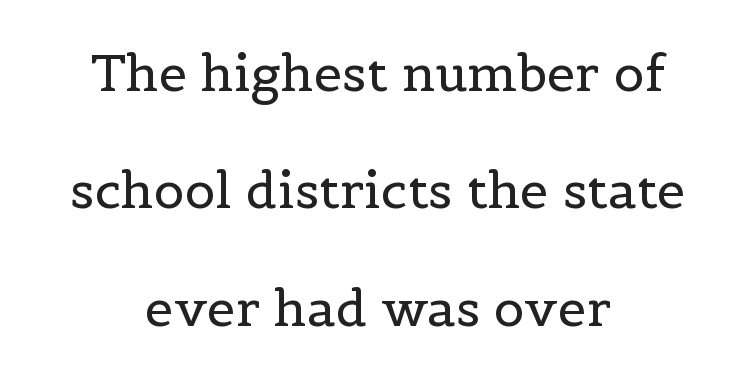
This sample uses a serif face. The typeface has the unassuming heft of standard copy or less. Teacher's note: observe the equal gaps on both sides — that is centered alignment. The space between consecutive lines is lavish.
